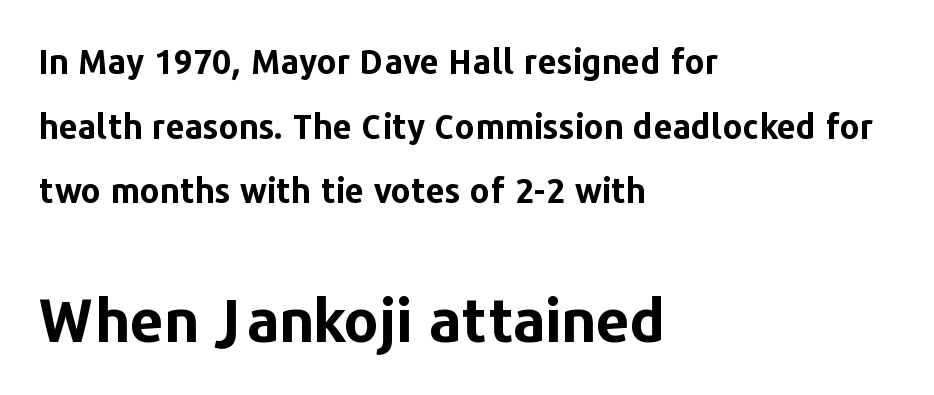
{"serif": "no", "italic": "no", "bold": "yes", "weight": "bold", "width": "normal", "stroke_contrast": "low", "x_height": "medium", "monospaced": "no", "underline": "no", "align": "left", "line_spacing": "loose", "line_spacing_ratio": 1.9, "letter_spacing": "normal", "letter_spacing_em": 0.0, "larger_block": "second", "size_ratio": 1.76, "glyph_px": 60}
